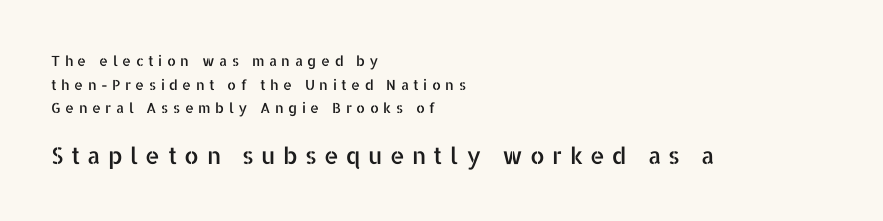
The letterforms stand isolated, each surrounded by extra space. Words float on clear page, feet unadorned. Leftover space on each line is placed entirely after the last word. The specimen reads as upright at a glance.
